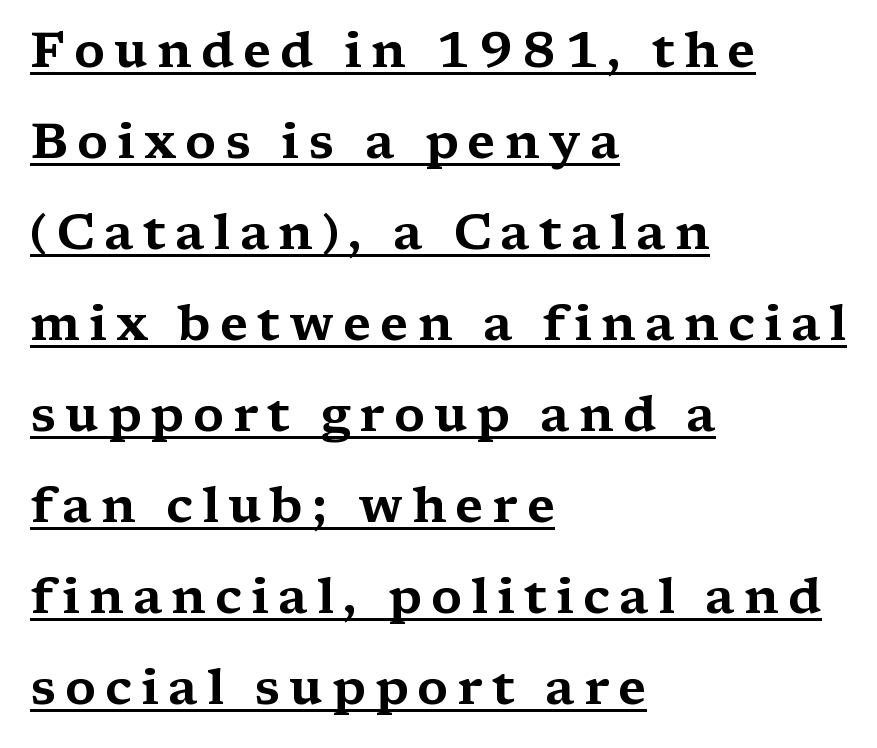
Q: Is the text italic (slanted)? A: No, it is upright.
Q: Is the typeface a serif or a sans-serif typeface? A: Serif.
Q: Is the text underlined? A: Yes.
Q: How is the paragraph aligned? A: Left-aligned.
Q: Width (condensed, normal, or wide)? A: Wide.
Q: Stroke contrast? A: Medium.
Q: x-height? A: Medium.
Q: Monospaced? A: No.
